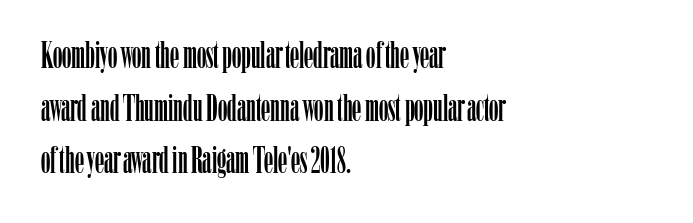
Q: Is the text italic (slanted)? A: No, it is upright.
Q: Is the typeface a serif or a sans-serif typeface? A: Serif.
Q: Is the text underlined? A: No.
Q: How is the paragraph aligned? A: Left-aligned.
Q: Is the spacing between letters normal or unusually wide? A: Normal.
Q: Is the spacing between lines tight, normal or loose? A: Normal.
Q: Width (condensed, normal, or wide)? A: Condensed.
Q: Stroke contrast? A: Low.
Q: x-height? A: Medium.
Q: Monospaced? A: No.
